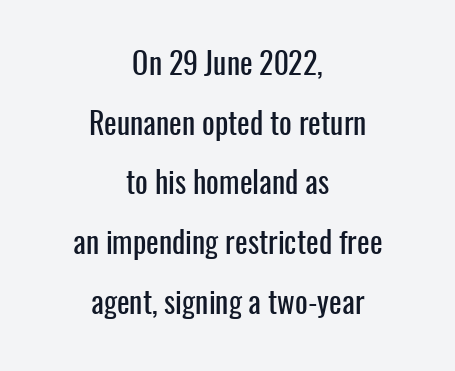
Q: Is the text italic (slanted)? A: No, it is upright.
Q: Is the typeface a serif or a sans-serif typeface? A: Sans-serif.
Q: Is the text underlined? A: No.
Q: How is the paragraph aligned? A: Centered.
Q: Is the spacing between letters normal or unusually wide? A: Normal.
Q: Is the spacing between lines tight, normal or loose? A: Loose.
Q: Width (condensed, normal, or wide)? A: Condensed.
Q: Stroke contrast? A: Low.
Q: x-height? A: Medium.
Q: Monospaced? A: No.
